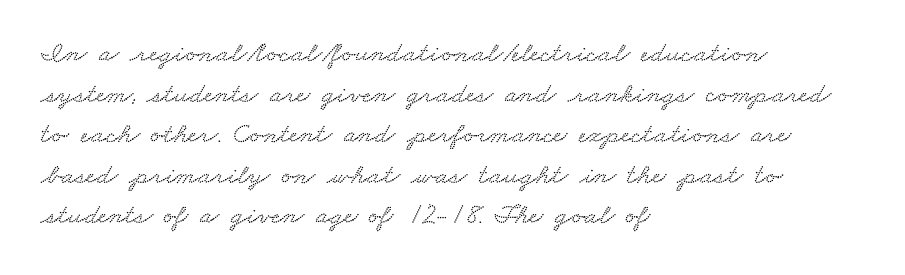
The image shows 29 px wide type; set left-aligned, normal line spacing (1.4x), normal letter spacing, not underlined; low stroke contrast and a small x-height.
